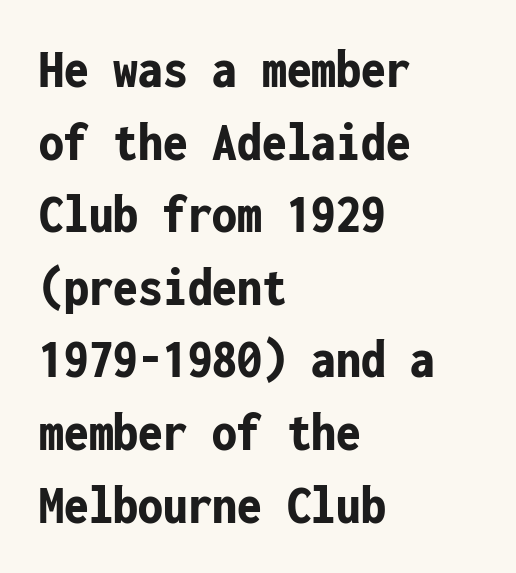
{"serif": "no", "italic": "no", "bold": "yes", "weight": "bold", "width": "condensed", "stroke_contrast": "low", "x_height": "medium", "monospaced": "yes", "underline": "no", "align": "left", "line_spacing": "normal", "line_spacing_ratio": 1.32, "letter_spacing": "normal", "letter_spacing_em": 0.0, "glyph_px": 55}
